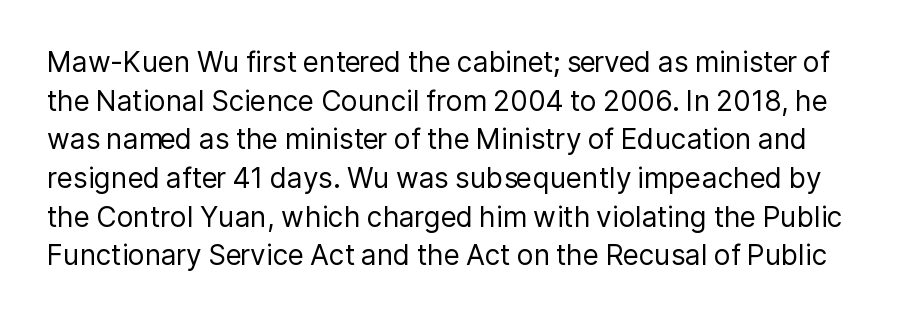
No word sits above an underline. One glance says typical: line gaps are just what's usual. You could call the tracking neutral — neither tight nor loose. Bold? No — there's no thickening of the strokes.
